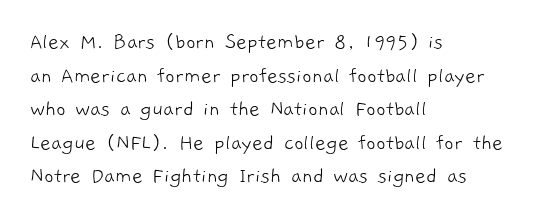
{"bold": "no", "underline": "no", "align": "left", "line_spacing": "normal", "line_spacing_ratio": 1.46, "letter_spacing": "normal", "letter_spacing_em": 0.0, "glyph_px": 23}
